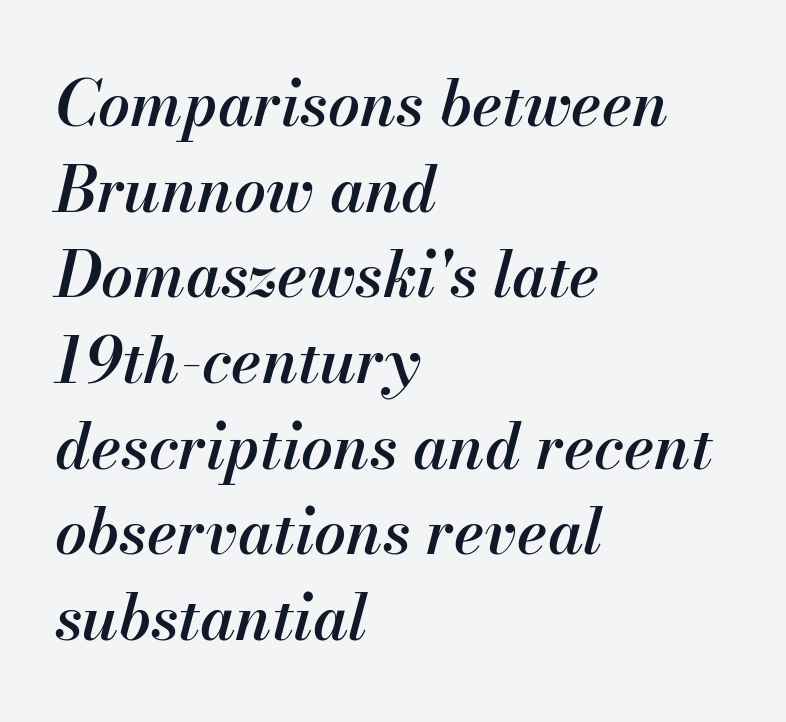
The face used here is proportionally spaced, like ordinary book or web type. An italicized treatment has been applied to the whole sample. Descenders hang freely into open space. Typographic density is moderately raised because the face is semibold. The lines are quadded left.
